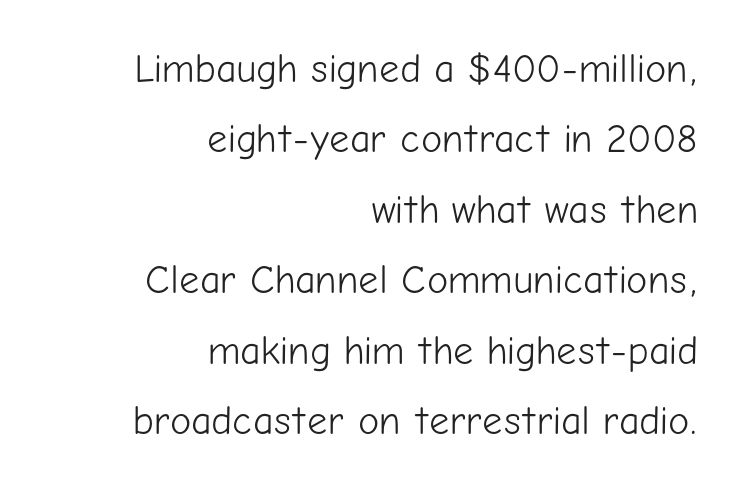
The image shows 40 px light sans-serif type, upright; set right-aligned, line spacing 1.76x, normal letter spacing, not underlined; low stroke contrast and a medium x-height.
